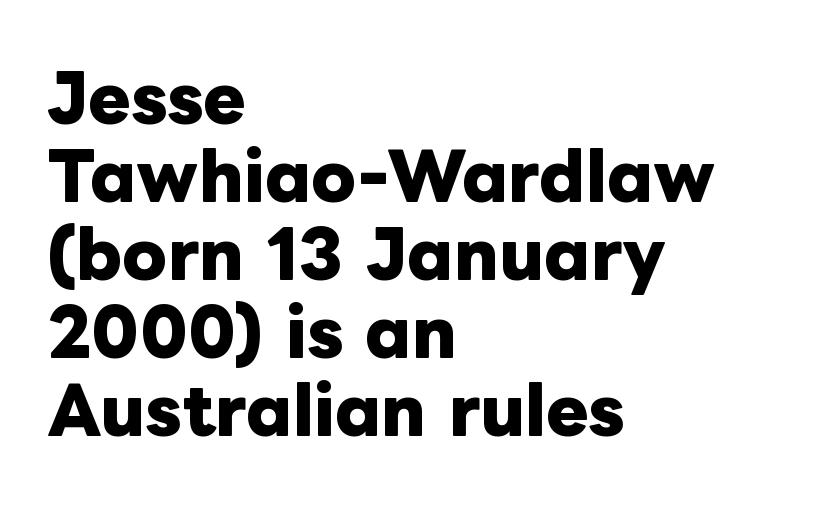
The image shows 64 px heavy type, upright; set left-aligned, line spacing 1.22x, normal letter spacing, not underlined; low stroke contrast and a medium x-height.
